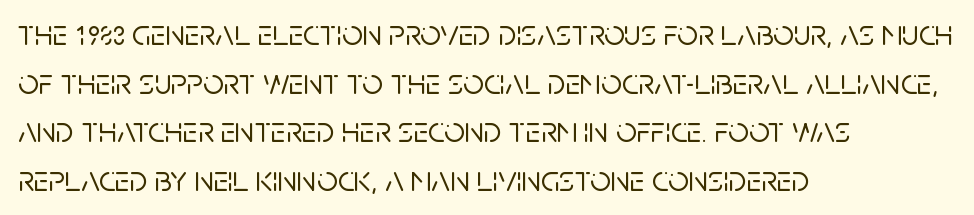
The image shows 36 px sans-serif type, upright; set left-aligned, normal line spacing (1.35x), normal letter spacing, not underlined; low stroke contrast and a large x-height.
